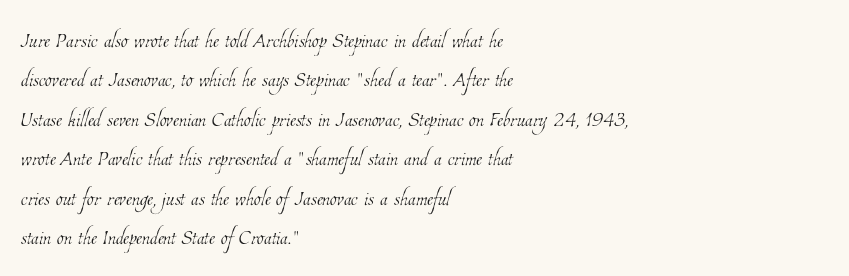
The image shows 28 px thin, condensed type; set left-aligned, normal line spacing (1.41x), normal letter spacing, not underlined; low stroke contrast and a medium x-height.
